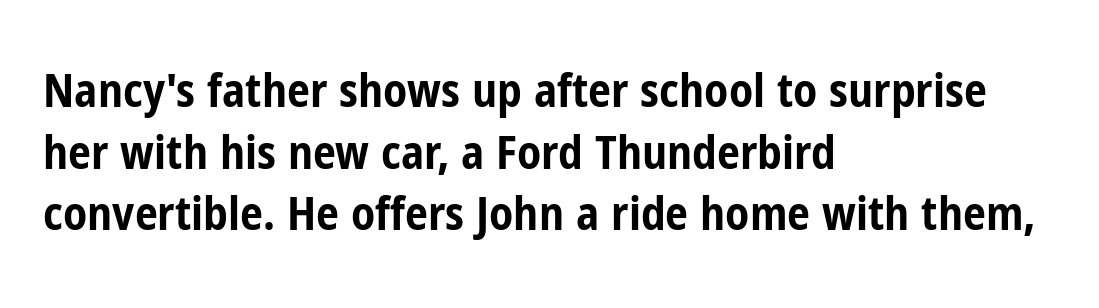
Q: Is the text bold? A: Yes.
Q: Is the text italic (slanted)? A: No, it is upright.
Q: Is the typeface a serif or a sans-serif typeface? A: Sans-serif.
Q: Is the text underlined? A: No.
Q: How is the paragraph aligned? A: Left-aligned.
Q: Is the spacing between letters normal or unusually wide? A: Normal.
Q: Is the spacing between lines tight, normal or loose? A: Normal.
Q: Width (condensed, normal, or wide)? A: Condensed.
Q: Stroke contrast? A: Low.
Q: x-height? A: Medium.
Q: Monospaced? A: No.
